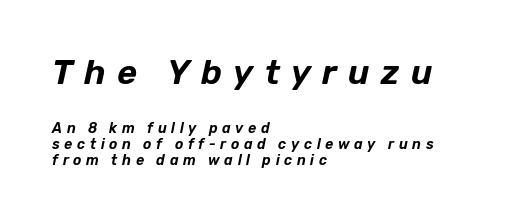
Characters are canted at an angle relative to the baseline's perpendicular. The zone under the glyphs is completely vacant. The emphasis by scale lands on block number one, above. The face used here is proportionally spaced, like ordinary book or web type. These lines are set flush left with a ragged right edge. Loose tracking; the words dissolve into strings of separated letters.
